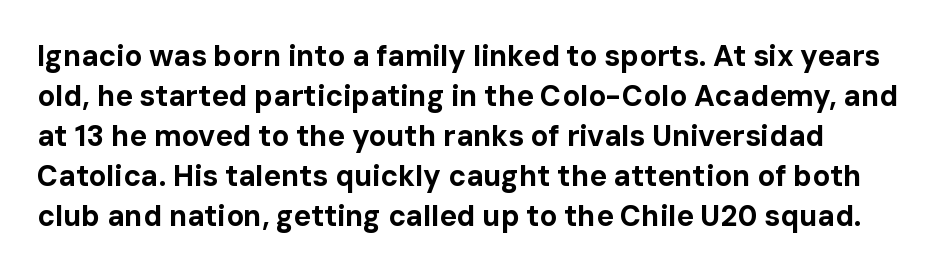
How heavy is the stroke? Heavy — this is a bold. I'd call this a sans setting — the letters go barefoot. Students, note that the glyphs here touch the page at normal intervals. The face used here is proportionally spaced, like ordinary book or web type. Rule under the text: the space is simply empty. Characters remain perfectly vertical along every line.
